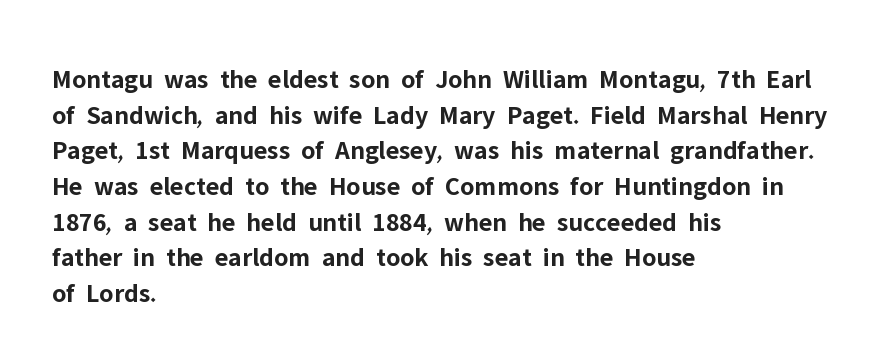
{"italic": "no", "bold": "yes", "underline": "no", "align": "left", "line_spacing": "normal", "line_spacing_ratio": 1.32, "letter_spacing": "normal", "letter_spacing_em": 0.0, "glyph_px": 27}
